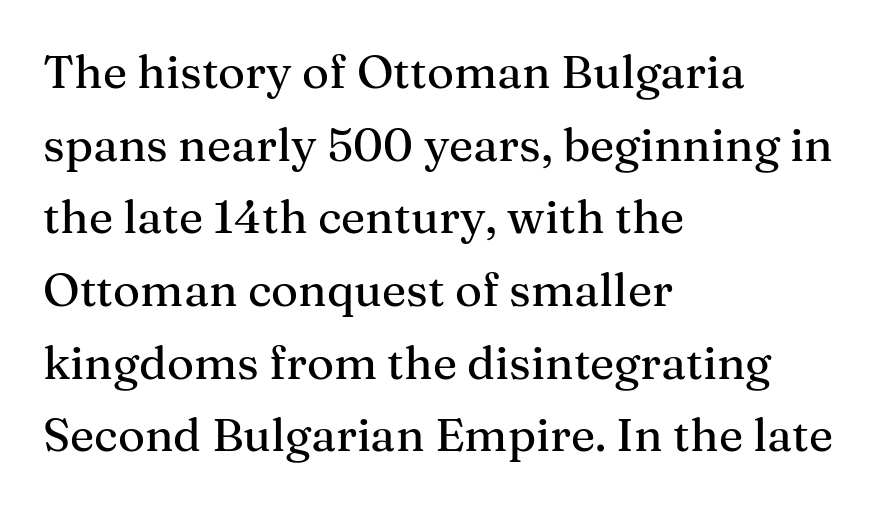
There is no visible air inserted between adjacent glyphs. Glance below the letters and you will spot only blank space. Where is the straight margin? On the left. If you drew a line through each stem, it would be perfectly vertical.
